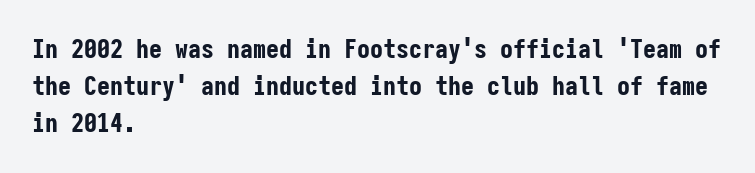
Q: Is the text bold? A: Yes.
Q: Is the text italic (slanted)? A: No, it is upright.
Q: Is the text underlined? A: No.
Q: How is the paragraph aligned? A: Left-aligned.
Q: Is the spacing between letters normal or unusually wide? A: Normal.
Q: Is the spacing between lines tight, normal or loose? A: Normal.
